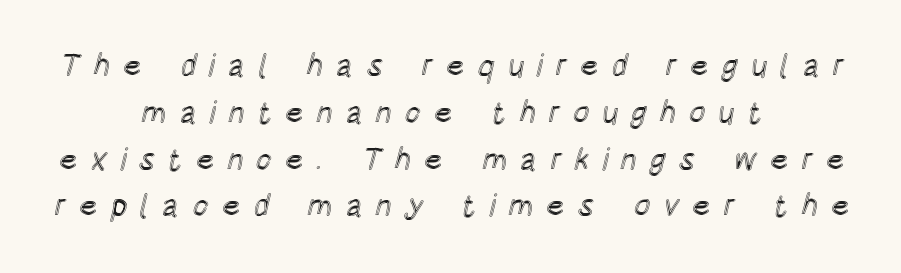
{"width": "condensed", "x_height": "large", "monospaced": "no", "underline": "no", "align": "center", "line_spacing": "normal", "line_spacing_ratio": 1.51, "letter_spacing": "wide", "letter_spacing_em": 0.4, "glyph_px": 31}
